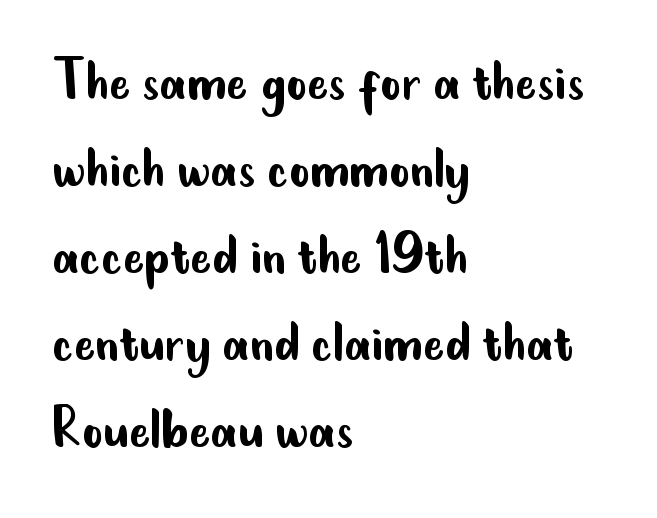
The image shows 64 px regular-weight, condensed sans-serif type, upright; set left-aligned, normal line spacing (1.36x), normal letter spacing, not underlined; low stroke contrast and a small x-height.
